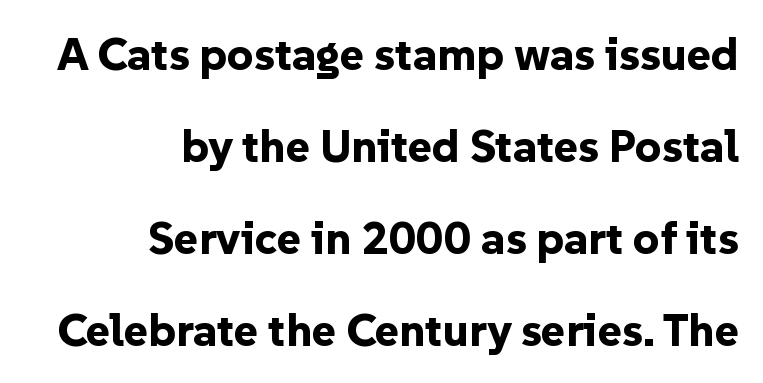
{"serif": "no", "italic": "no", "bold": "yes", "weight": "bold", "width": "normal", "stroke_contrast": "low", "x_height": "medium", "monospaced": "no", "underline": "no", "align": "right", "line_spacing": "loose", "line_spacing_ratio": 2.0, "letter_spacing": "normal", "letter_spacing_em": 0.0, "glyph_px": 46}
